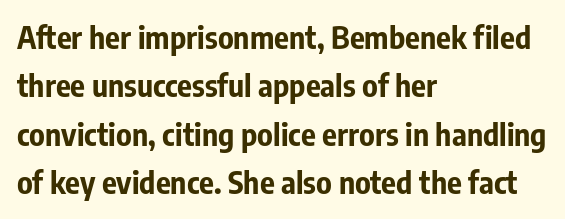
{"serif": "no", "italic": "no", "bold": "yes", "weight": "bold", "width": "condensed", "stroke_contrast": "low", "x_height": "medium", "monospaced": "no", "underline": "no", "align": "left", "line_spacing": "normal", "line_spacing_ratio": 1.56, "letter_spacing": "normal", "letter_spacing_em": 0.0, "glyph_px": 31}
